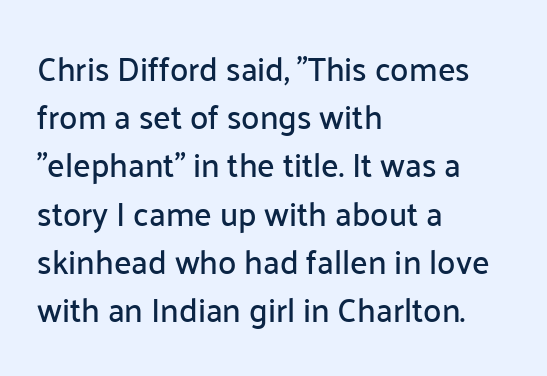
The image shows 33 px sans-serif type, upright; set left-aligned, normal line spacing (1.46x), normal letter spacing, not underlined; low stroke contrast and a medium x-height.
